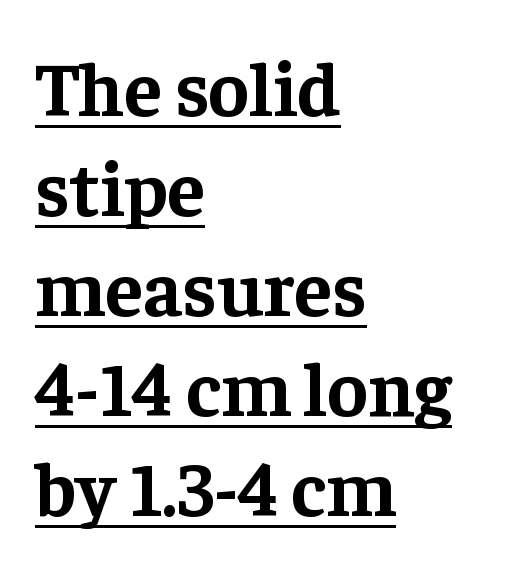
The image shows 77 px bold serif type, upright; set left-aligned, normal line spacing (1.3x), normal letter spacing, underlined; low stroke contrast and a medium x-height.
